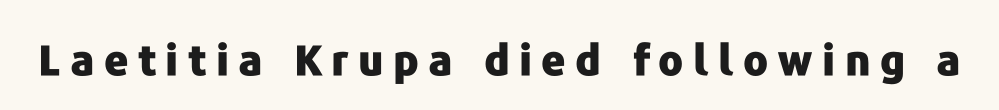
Vertical strokes here are truly vertical. Underlining? Definitely not there. The line texture is sparse and dotted thanks to wide tracking. These lines are rendered in a variable-pitch font. The font family rendered here belongs to the sans-serif group.
